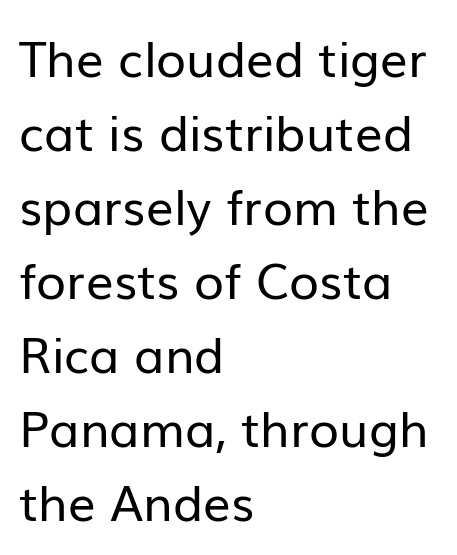
Q: Is the text bold? A: No.
Q: Is the text italic (slanted)? A: No, it is upright.
Q: Is the typeface a serif or a sans-serif typeface? A: Sans-serif.
Q: Is the text underlined? A: No.
Q: How is the paragraph aligned? A: Left-aligned.
Q: Is the spacing between letters normal or unusually wide? A: Normal.
Q: Is the spacing between lines tight, normal or loose? A: Normal.
Q: Width (condensed, normal, or wide)? A: Normal.
Q: Stroke contrast? A: Low.
Q: x-height? A: Medium.
Q: Monospaced? A: No.
